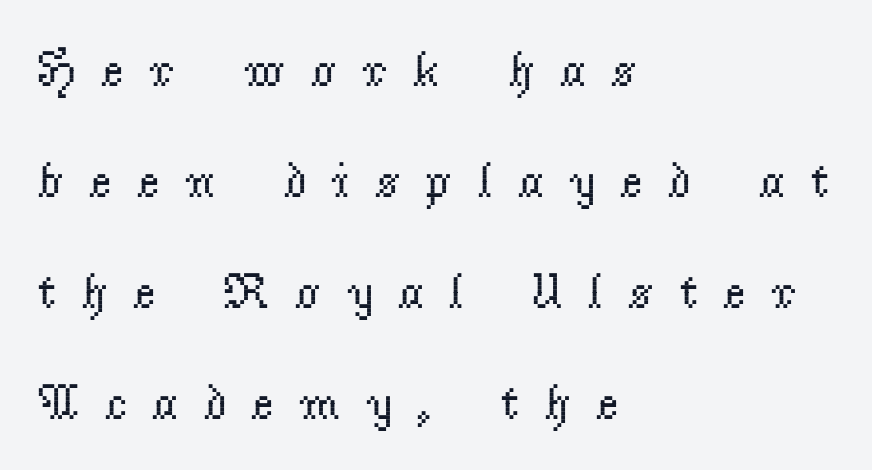
Q: Is the text bold? A: No.
Q: Is the text italic (slanted)? A: No, it is upright.
Q: Is the typeface a serif or a sans-serif typeface? A: Serif.
Q: Is the text underlined? A: No.
Q: How is the paragraph aligned? A: Left-aligned.
Q: Is the spacing between letters normal or unusually wide? A: Unusually wide.
Q: Is the spacing between lines tight, normal or loose? A: Loose.
Q: Width (condensed, normal, or wide)? A: Normal.
Q: Stroke contrast? A: Low.
Q: x-height? A: Small.
Q: Monospaced? A: No.
